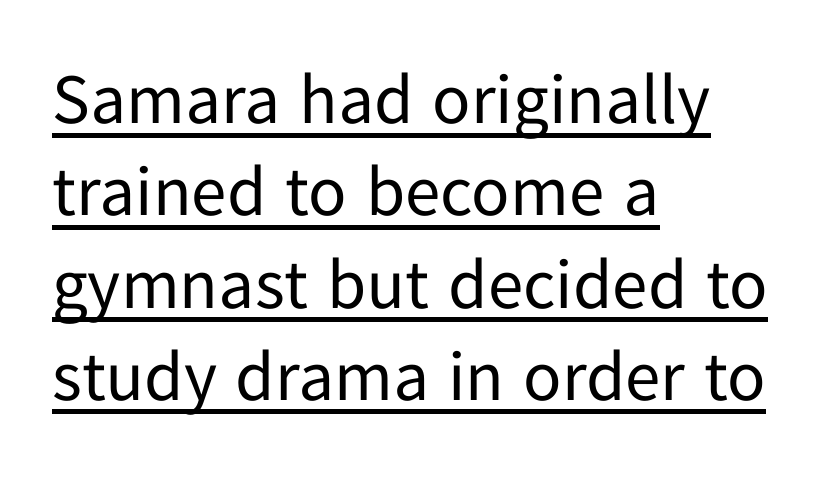
The image shows 71 px regular-weight sans-serif type, upright; set left-aligned, normal line spacing (1.3x), normal letter spacing, underlined; low stroke contrast and a medium x-height.
